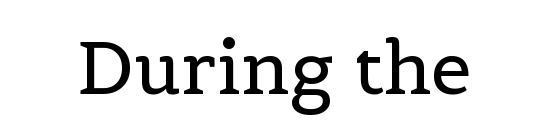
Q: Is the text bold? A: No.
Q: Is the text italic (slanted)? A: No, it is upright.
Q: Is the typeface a serif or a sans-serif typeface? A: Serif.
Q: Is the text underlined? A: No.
Q: Is the spacing between letters normal or unusually wide? A: Normal.
Q: Width (condensed, normal, or wide)? A: Normal.
Q: x-height? A: Medium.
Q: Monospaced? A: No.
